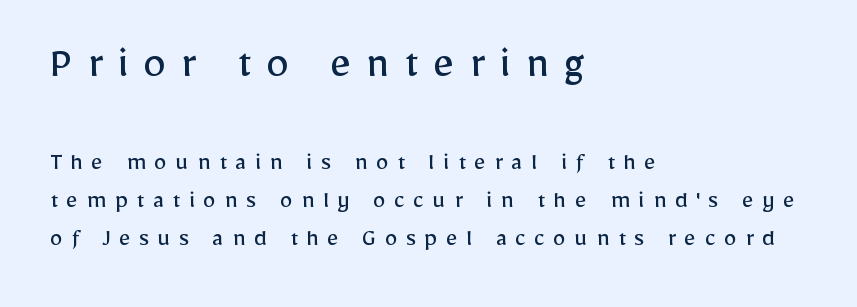
{"serif": "no", "italic": "no", "bold": "no", "weight": "regular", "width": "normal", "stroke_contrast": "low", "x_height": "medium", "monospaced": "no", "underline": "no", "align": "left", "line_spacing": "normal", "line_spacing_ratio": 1.46, "letter_spacing": "wide", "letter_spacing_em": 0.32, "larger_block": "first", "size_ratio": 1.77, "glyph_px": 46}
